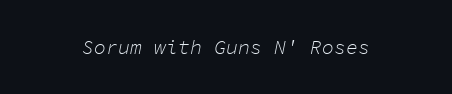
Q: Is the text bold? A: No.
Q: Is the text italic (slanted)? A: Yes, it leans right by about 11 degrees.
Q: Is the text underlined? A: No.
Q: Is the spacing between letters normal or unusually wide? A: Normal.
